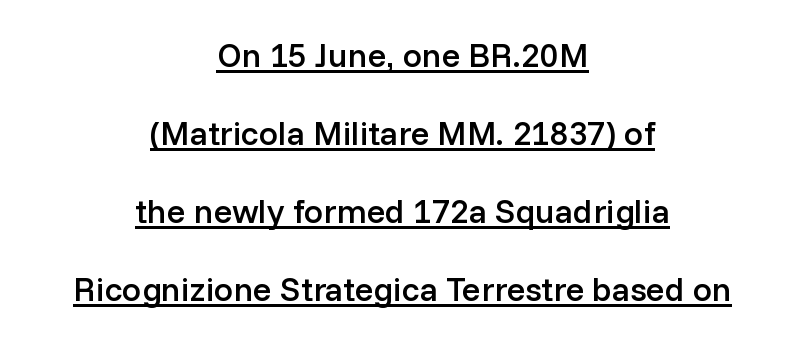
The image shows 34 px semibold sans-serif type, upright; set centered, loose line spacing (2.29x), normal letter spacing, underlined; low stroke contrast and a medium x-height.
